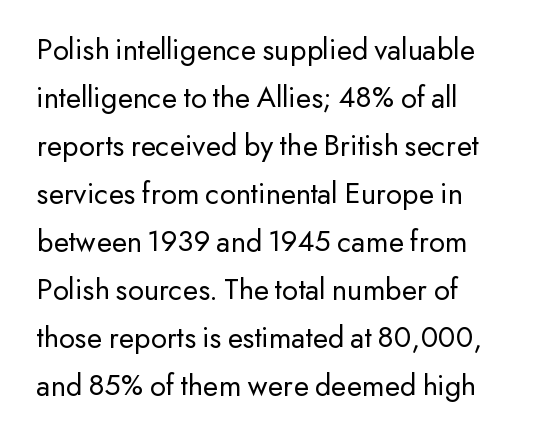
The image shows 31 px regular-weight sans-serif type, upright; set normal line spacing (1.55x), normal letter spacing, not underlined; low stroke contrast and a small x-height.
